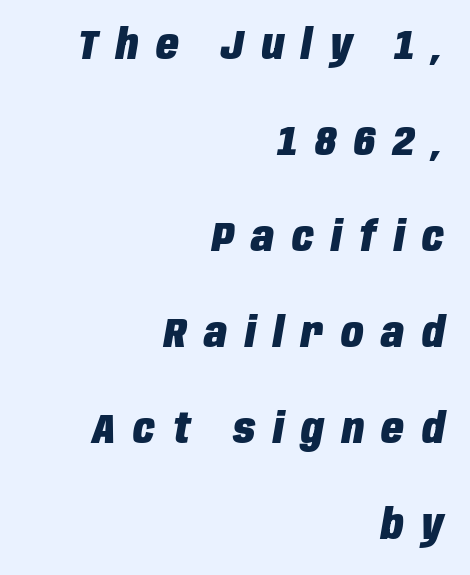
Q: Is the text bold? A: Yes.
Q: Is the text italic (slanted)? A: Yes, it leans right by about 10 degrees.
Q: Is the text underlined? A: No.
Q: How is the paragraph aligned? A: Right-aligned.
Q: Is the spacing between letters normal or unusually wide? A: Unusually wide.
Q: Is the spacing between lines tight, normal or loose? A: Loose.
Q: Width (condensed, normal, or wide)? A: Condensed.
Q: Stroke contrast? A: Low.
Q: x-height? A: Large.
Q: Monospaced? A: No.
